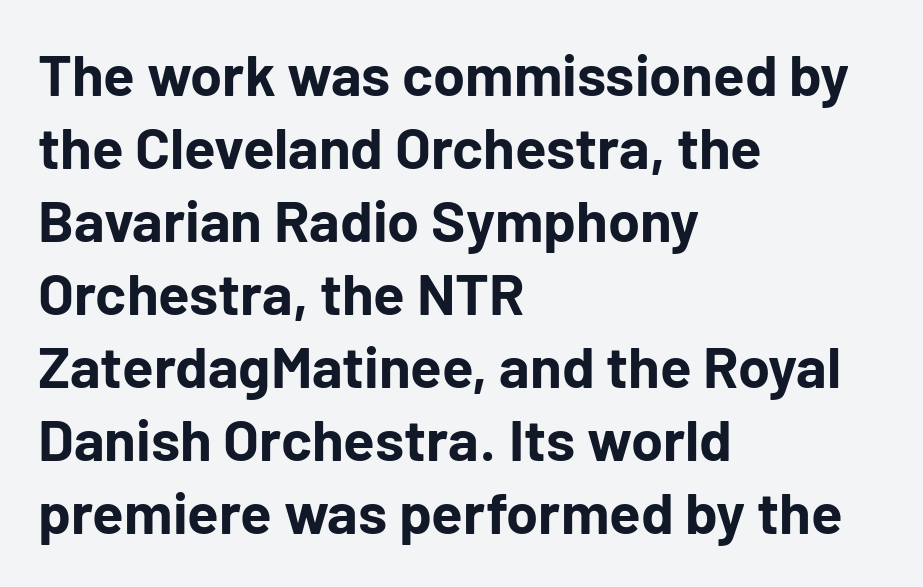
The image shows 58 px bold sans-serif type, upright; set left-aligned, normal line spacing (1.26x), normal letter spacing, not underlined; low stroke contrast and a medium x-height.
